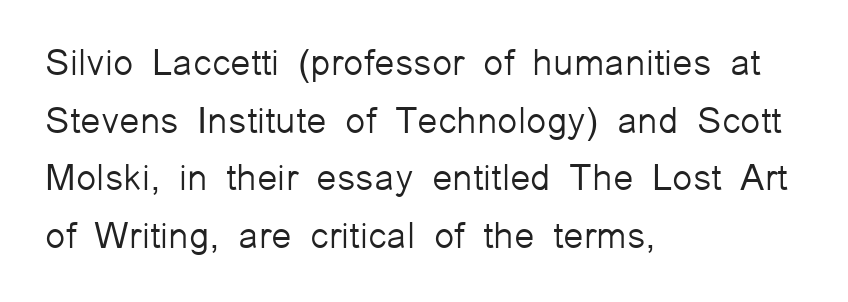
Q: Is the text bold? A: No.
Q: Is the text italic (slanted)? A: No, it is upright.
Q: Is the typeface a serif or a sans-serif typeface? A: Sans-serif.
Q: Is the text underlined? A: No.
Q: How is the paragraph aligned? A: Left-aligned.
Q: Is the spacing between letters normal or unusually wide? A: Normal.
Q: Is the spacing between lines tight, normal or loose? A: Normal.
Q: Width (condensed, normal, or wide)? A: Normal.
Q: Stroke contrast? A: Low.
Q: x-height? A: Medium.
Q: Monospaced? A: No.
